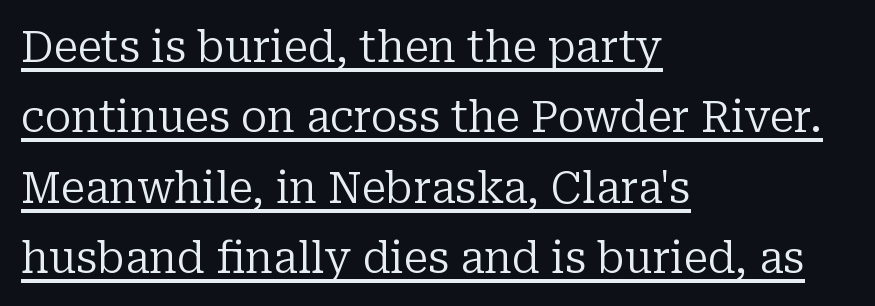
Q: Is the text bold? A: No.
Q: Is the text italic (slanted)? A: No, it is upright.
Q: Is the typeface a serif or a sans-serif typeface? A: Serif.
Q: Is the text underlined? A: Yes.
Q: How is the paragraph aligned? A: Left-aligned.
Q: Is the spacing between letters normal or unusually wide? A: Normal.
Q: Is the spacing between lines tight, normal or loose? A: Normal.
Q: Width (condensed, normal, or wide)? A: Normal.
Q: Stroke contrast? A: Low.
Q: x-height? A: Medium.
Q: Monospaced? A: No.
